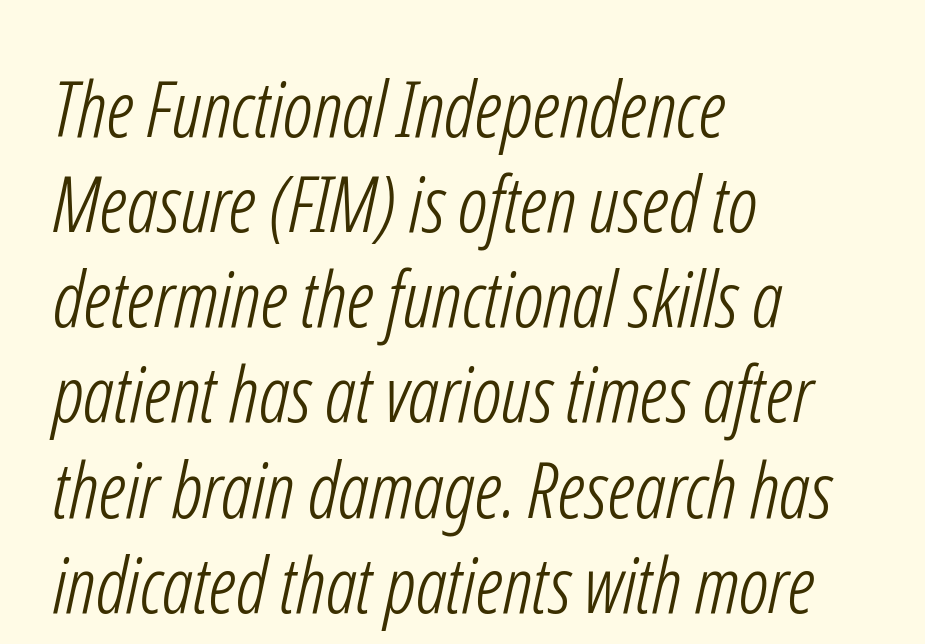
Q: Is the text bold? A: No.
Q: Is the typeface a serif or a sans-serif typeface? A: Sans-serif.
Q: Is the text underlined? A: No.
Q: How is the paragraph aligned? A: Left-aligned.
Q: Is the spacing between letters normal or unusually wide? A: Normal.
Q: Width (condensed, normal, or wide)? A: Condensed.
Q: Stroke contrast? A: Low.
Q: x-height? A: Medium.
Q: Monospaced? A: No.
